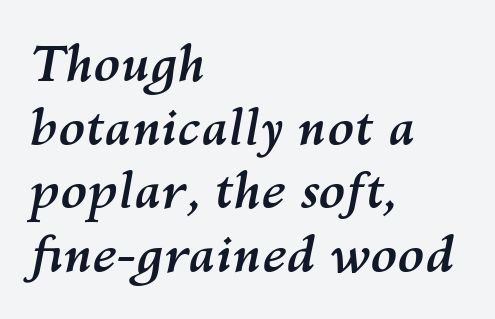
The image shows 49 px semibold type, italic (leaning right); set left-aligned, normal line spacing (1.3x), normal letter spacing, not underlined; medium stroke contrast and a medium x-height.
